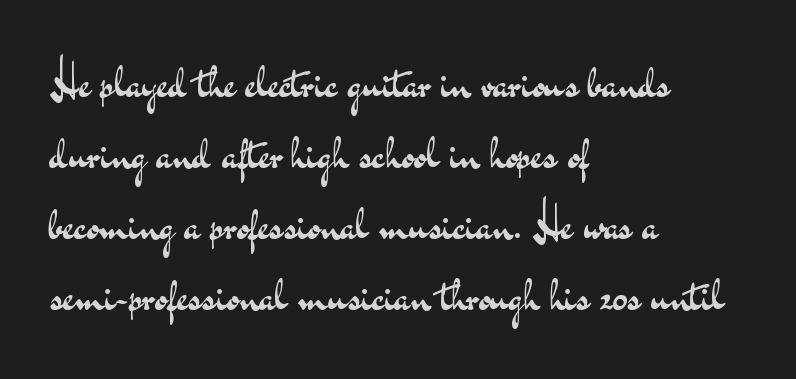
Q: Is the text bold? A: No.
Q: Is the text italic (slanted)? A: Yes.
Q: Is the typeface a serif or a sans-serif typeface? A: Sans-serif.
Q: Is the text underlined? A: No.
Q: How is the paragraph aligned? A: Left-aligned.
Q: Is the spacing between letters normal or unusually wide? A: Normal.
Q: Is the spacing between lines tight, normal or loose? A: Normal.
Q: Width (condensed, normal, or wide)? A: Wide.
Q: Stroke contrast? A: Medium.
Q: x-height? A: Small.
Q: Monospaced? A: No.
